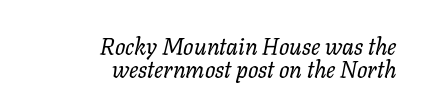
The image shows 23 px text type, italic (leaning right); set right-aligned, tight line spacing (0.99x), normal letter spacing, not underlined.
